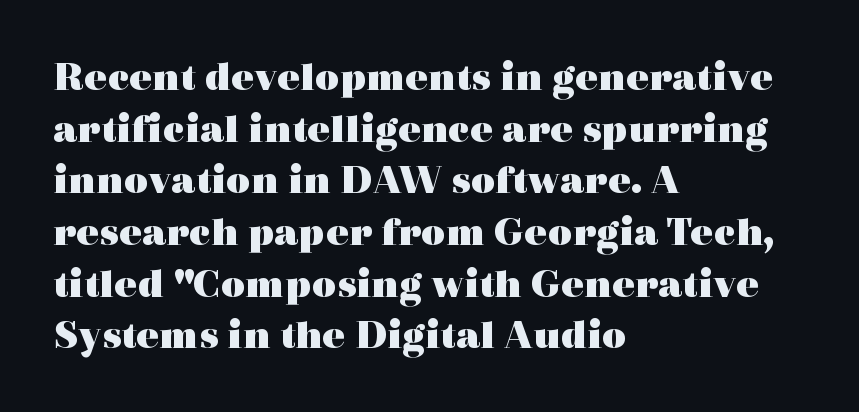
Q: Is the text bold? A: Yes.
Q: Is the text italic (slanted)? A: No, it is upright.
Q: Is the typeface a serif or a sans-serif typeface? A: Serif.
Q: Is the text underlined? A: No.
Q: How is the paragraph aligned? A: Left-aligned.
Q: Is the spacing between letters normal or unusually wide? A: Normal.
Q: Width (condensed, normal, or wide)? A: Wide.
Q: x-height? A: Medium.
Q: Monospaced? A: No.
